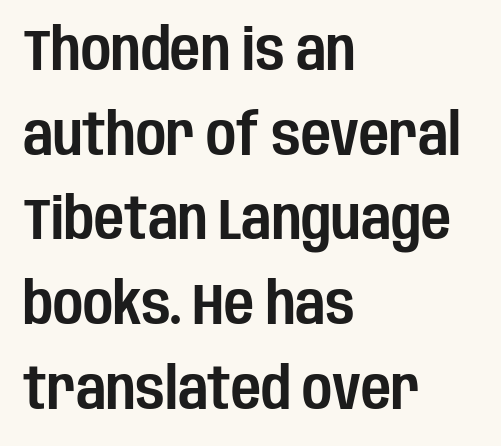
{"serif": "no", "italic": "no", "width": "condensed", "stroke_contrast": "low", "x_height": "large", "monospaced": "no", "underline": "no", "align": "left", "line_spacing": "normal", "line_spacing_ratio": 1.46, "letter_spacing": "normal", "letter_spacing_em": 0.0, "glyph_px": 58}
